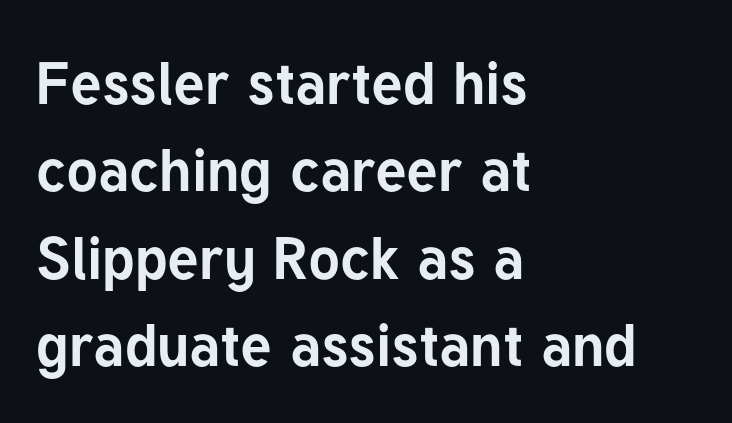
The image shows 59 px bold sans-serif type, upright; set left-aligned, normal line spacing (1.48x), normal letter spacing, not underlined; low stroke contrast and a medium x-height.
